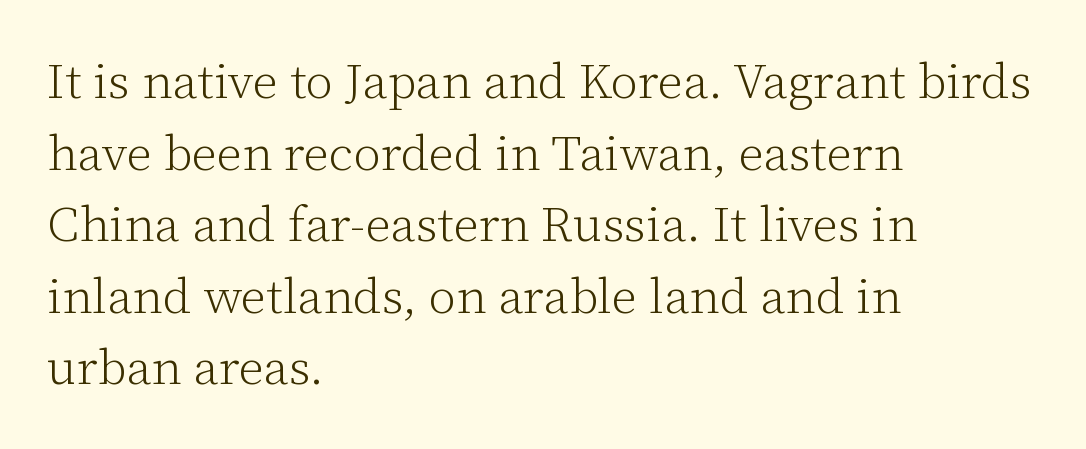
Q: Is the text bold? A: No.
Q: Is the text italic (slanted)? A: No, it is upright.
Q: Is the typeface a serif or a sans-serif typeface? A: Serif.
Q: Is the text underlined? A: No.
Q: How is the paragraph aligned? A: Left-aligned.
Q: Is the spacing between letters normal or unusually wide? A: Normal.
Q: Is the spacing between lines tight, normal or loose? A: Normal.
Q: Width (condensed, normal, or wide)? A: Normal.
Q: Stroke contrast? A: Low.
Q: x-height? A: Medium.
Q: Monospaced? A: No.
